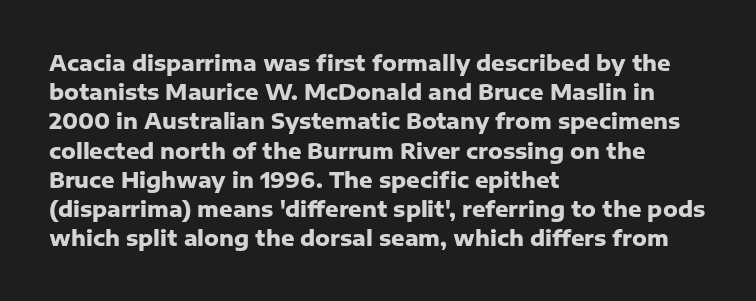
The image shows 21 px bold type, upright; set left-aligned, normal line spacing (1.39x), normal letter spacing, not underlined.
